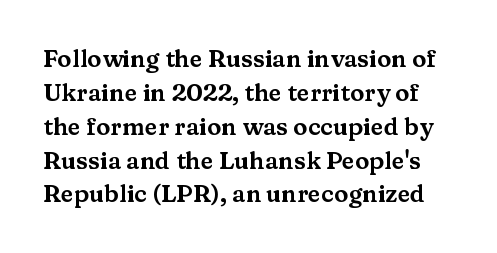
The image shows 24 px text type, upright; set normal line spacing (1.41x), normal letter spacing, not underlined.
